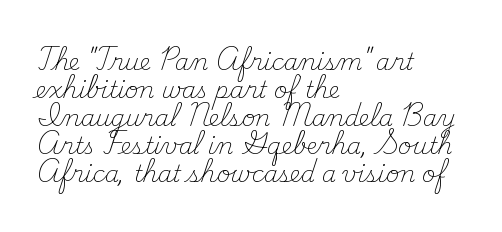
The image shows 23 px text type; set left-aligned, line spacing 1.22x, normal letter spacing, not underlined.
